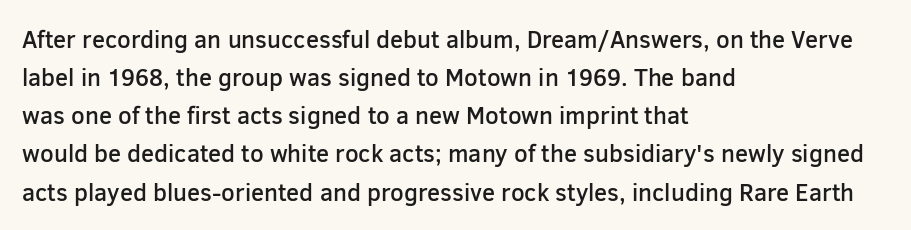
When letters stand straight like this, we call the style roman or upright. Look at the stroke-to-counter ratio: somewhat heavy, a semibold. Any mark beneath the type? The region is blank. The passage shown stacks its lines at a standard gap. No extra tracking has been applied to these lines.
